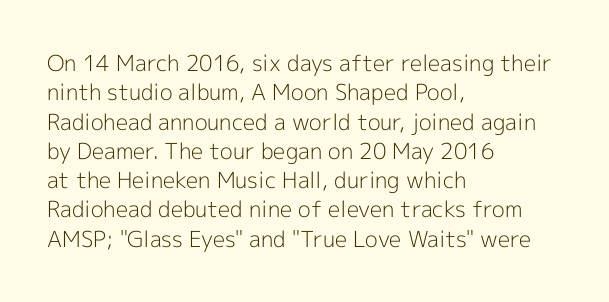
{"italic": "no", "bold": "no", "underline": "no", "align": "left", "line_spacing": "normal", "line_spacing_ratio": 1.33, "letter_spacing": "normal", "letter_spacing_em": 0.0, "glyph_px": 22}
